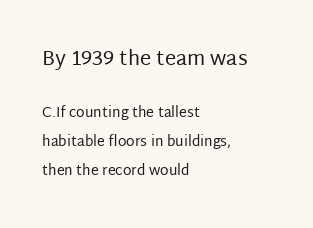
The gaps between neighbouring characters are ordinary and unremarkable. Reading down the block, your eye returns to a fixed left position each line. Each new line begins a long way beneath the previous one. The letters stand straight up with perfectly vertical stems.
